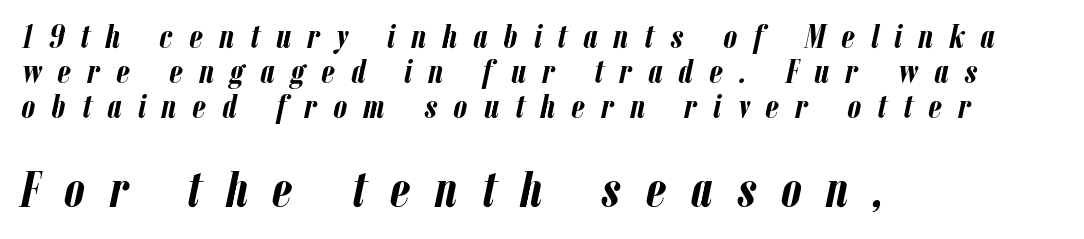
Each letter keeps its own natural width here, so spacing adapts to shape. The rendering inserts visible extra space after every character. Successive baselines arrive quickly, one right under another. The second block has been scaled up relative to the first. The font's italic variant was chosen for this text.
